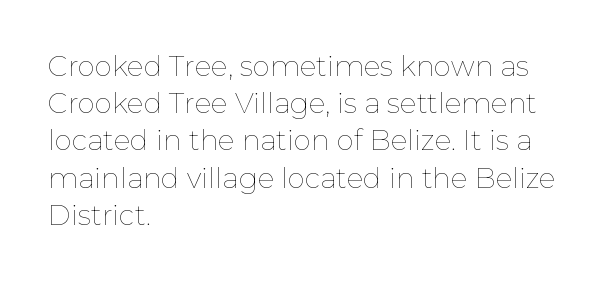
The image shows 28 px thin type, upright; set left-aligned, normal line spacing (1.33x), normal letter spacing, not underlined; low stroke contrast and a medium x-height.
